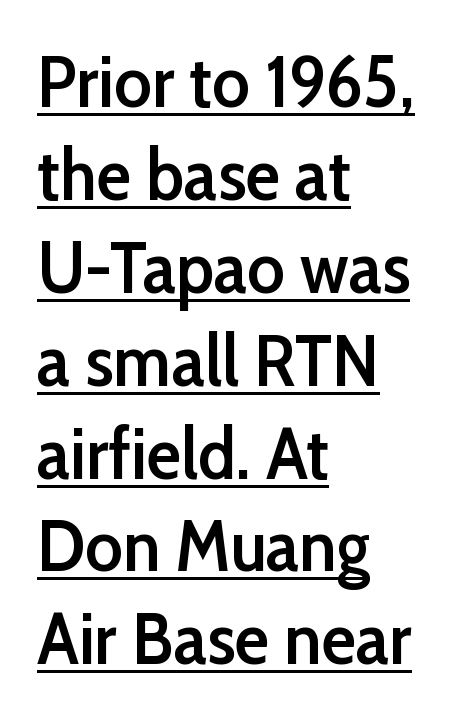
Short note: letters normally spaced. The face used here is a sans, in the tradition of grotesques and geometrics. The letters are semibold — heavier than regular but short of a full bold. Italic? Not at all — the glyphs are vertical. Quick note: interline space is typical.
